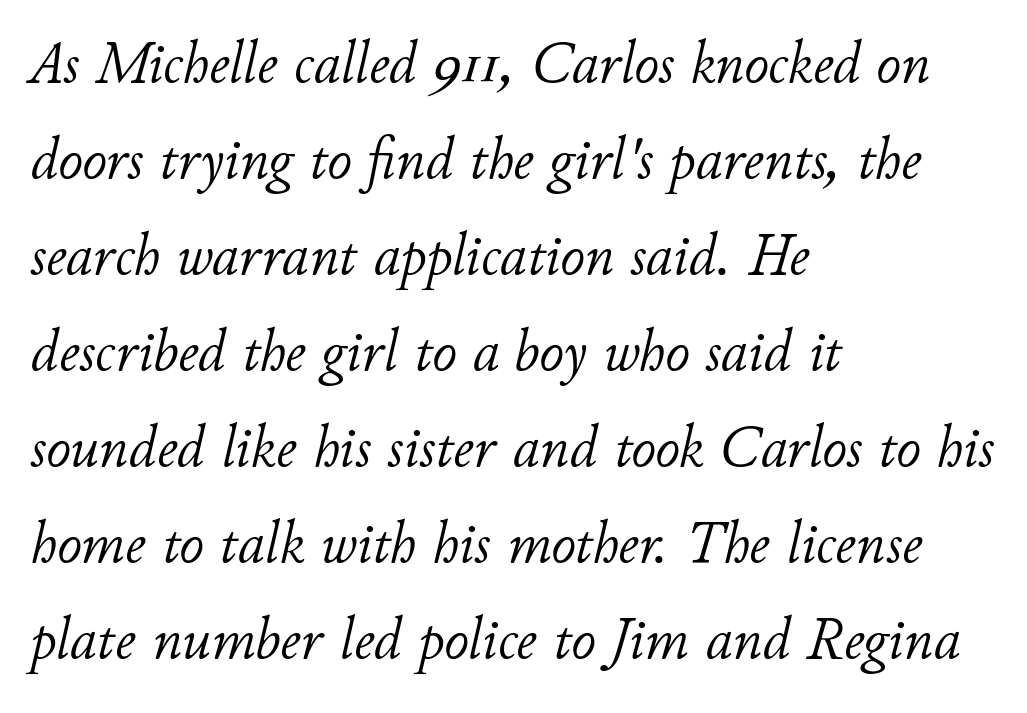
Q: Is the text bold? A: No.
Q: Is the text italic (slanted)? A: Yes, it leans right by about 11 degrees.
Q: Is the text underlined? A: No.
Q: How is the paragraph aligned? A: Left-aligned.
Q: Is the spacing between letters normal or unusually wide? A: Normal.
Q: Is the spacing between lines tight, normal or loose? A: Normal.
Q: Width (condensed, normal, or wide)? A: Normal.
Q: Stroke contrast? A: Low.
Q: x-height? A: Small.
Q: Monospaced? A: No.
